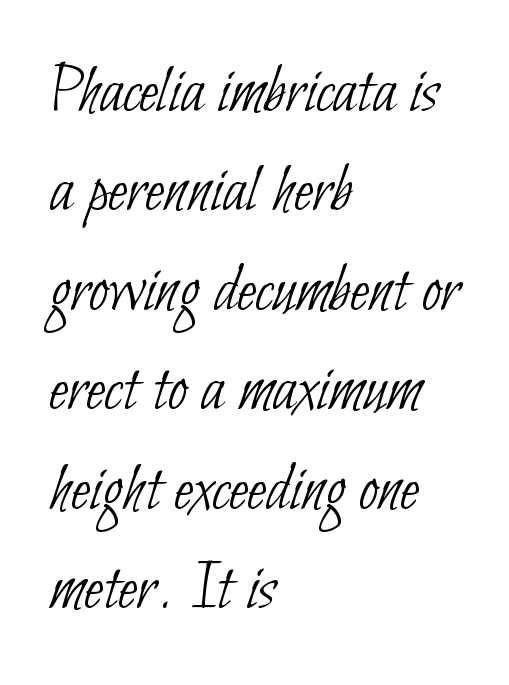
Q: Is the text bold? A: No.
Q: Is the typeface a serif or a sans-serif typeface? A: Sans-serif.
Q: Is the text underlined? A: No.
Q: How is the paragraph aligned? A: Left-aligned.
Q: Is the spacing between letters normal or unusually wide? A: Normal.
Q: Is the spacing between lines tight, normal or loose? A: Normal.
Q: Width (condensed, normal, or wide)? A: Condensed.
Q: Stroke contrast? A: Low.
Q: x-height? A: Small.
Q: Monospaced? A: No.
